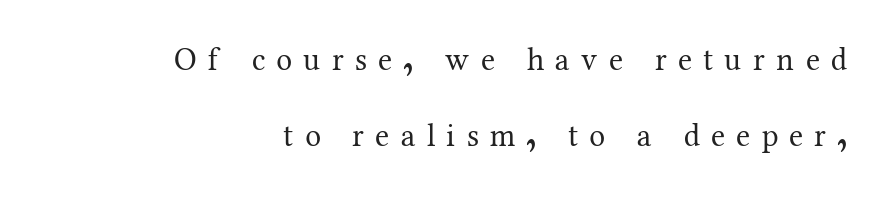
The gap between lines stays unmarked. Varying glyph widths throughout — classic text-font behaviour. All the whitespace from short lines collects on the left. The typesetting does not lean heavy: it is not bold. Leading: increased. Students, note that the glyphs here are deliberately spaced far apart.
